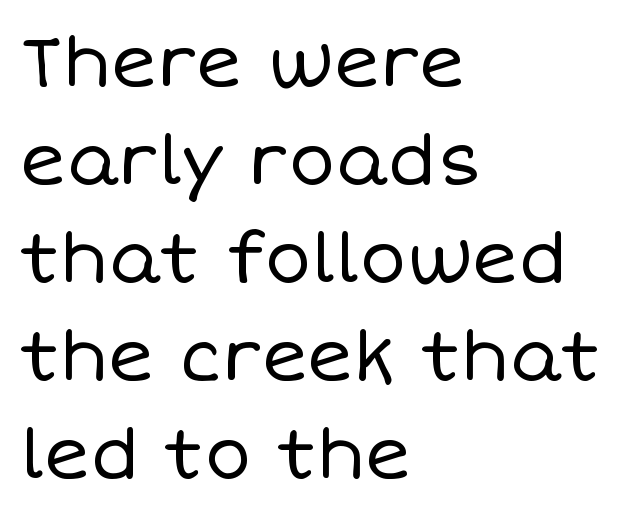
Q: Is the text bold? A: No.
Q: Is the text italic (slanted)? A: No, it is upright.
Q: Is the text underlined? A: No.
Q: How is the paragraph aligned? A: Left-aligned.
Q: Is the spacing between letters normal or unusually wide? A: Normal.
Q: Is the spacing between lines tight, normal or loose? A: Normal.
Q: Width (condensed, normal, or wide)? A: Normal.
Q: Stroke contrast? A: Low.
Q: x-height? A: Large.
Q: Monospaced? A: No.
